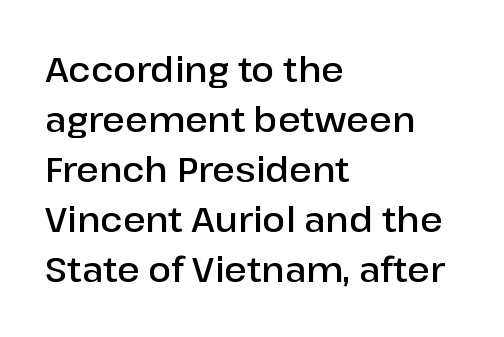
{"serif": "no", "italic": "no", "bold": "semi", "weight": "semibold", "width": "normal", "stroke_contrast": "low", "x_height": "medium", "monospaced": "no", "underline": "no", "align": "left", "line_spacing": "normal", "line_spacing_ratio": 1.47, "letter_spacing": "normal", "letter_spacing_em": 0.0, "glyph_px": 34}
